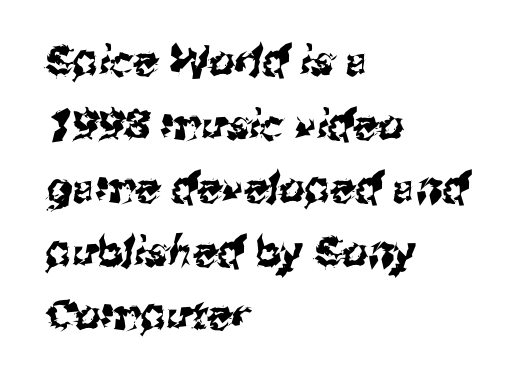
{"serif": "no", "width": "normal", "stroke_contrast": "medium", "x_height": "medium", "monospaced": "no", "underline": "no", "align": "left", "line_spacing": "normal", "line_spacing_ratio": 1.55, "letter_spacing": "normal", "letter_spacing_em": 0.0, "glyph_px": 41}
